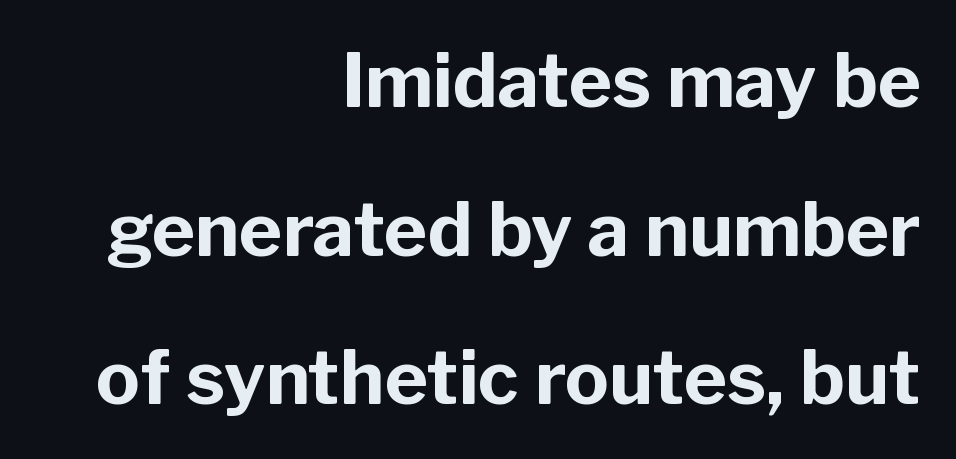
Character widths vary here, with narrow letters taking less room than wide ones. Underline: absent. Does the lettering tilt? It doesn't — this is upright. Notice the wide empty band between every row — that's loose leading. The horizontal fit of the characters is conventional and even. Bold? Absolutely — the strokes are thick and heavy.
